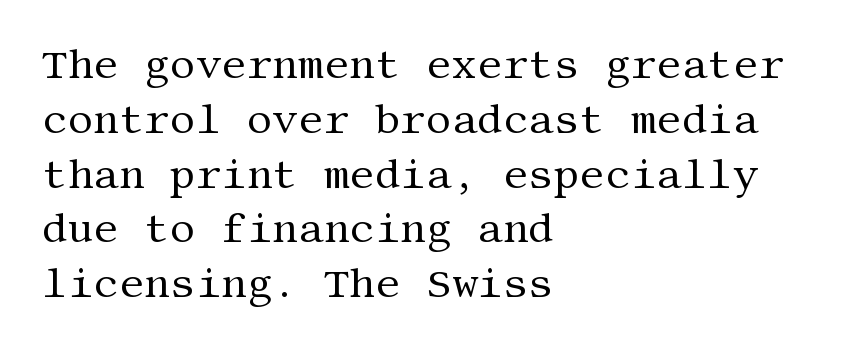
A classic flush-left, rag-right setting is used for this passage. These lines are composed in type with serifs. Decoration check: the copy has no underline. Posture: upright roman. A light-to-regular cut is what we see here. Students, note that the glyphs here touch the page at normal intervals.
